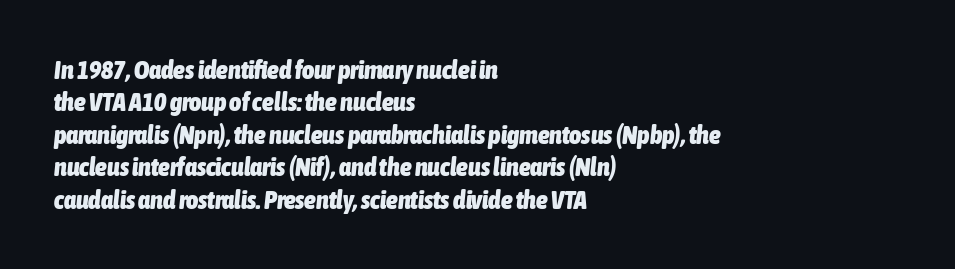
Q: Is the text bold? A: Yes.
Q: Is the text italic (slanted)? A: Yes, it leans right by about 6 degrees.
Q: Is the text underlined? A: No.
Q: How is the paragraph aligned? A: Left-aligned.
Q: Is the spacing between letters normal or unusually wide? A: Normal.
Q: Is the spacing between lines tight, normal or loose? A: Normal.
